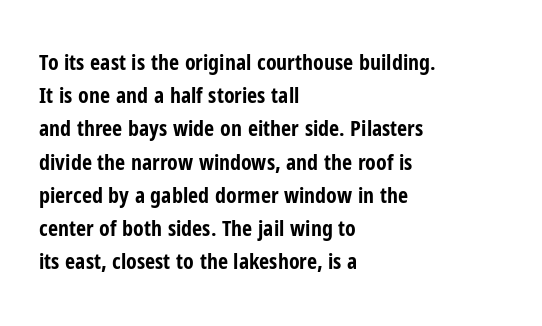
{"italic": "no", "bold": "yes", "underline": "no", "align": "left", "line_spacing": "normal", "line_spacing_ratio": 1.51, "letter_spacing": "normal", "letter_spacing_em": 0.0, "glyph_px": 22}
